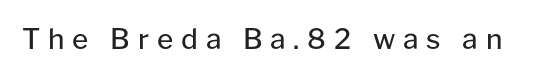
Q: Is the text bold? A: No.
Q: Is the text italic (slanted)? A: No, it is upright.
Q: Is the typeface a serif or a sans-serif typeface? A: Sans-serif.
Q: Is the text underlined? A: No.
Q: Is the spacing between letters normal or unusually wide? A: Unusually wide.
Q: Width (condensed, normal, or wide)? A: Normal.
Q: Stroke contrast? A: Low.
Q: x-height? A: Medium.
Q: Monospaced? A: No.
